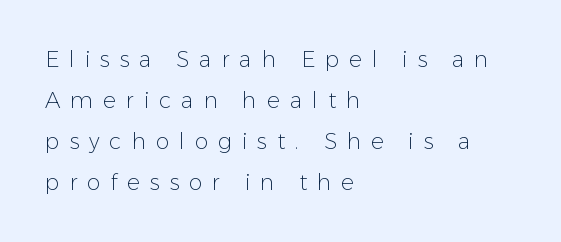
Italic? Not at all — the glyphs are vertical. The paragraph has a hard left edge and a soft right edge. Observe the wide spacing: letters keep a clear distance from each other. Anything drawn beneath the words? Only blank space. The strokes are not fattened; the text isn't bold.
